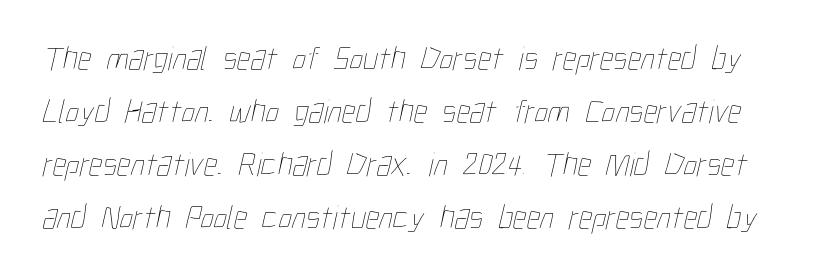
The image shows 34 px thin, condensed type; set normal line spacing (1.56x), normal letter spacing, not underlined; low stroke contrast and a medium x-height.
